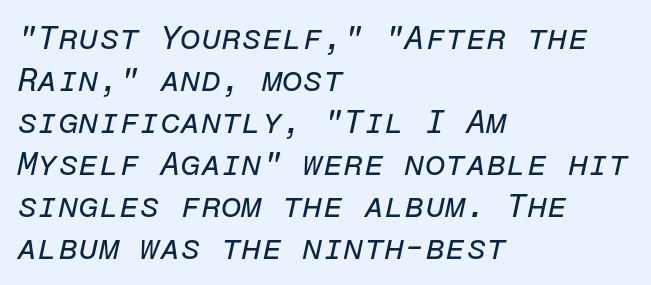
Q: Is the text bold? A: No.
Q: Is the text italic (slanted)? A: Yes, it leans right by about 12 degrees.
Q: Is the text underlined? A: No.
Q: How is the paragraph aligned? A: Left-aligned.
Q: Is the spacing between letters normal or unusually wide? A: Normal.
Q: Is the spacing between lines tight, normal or loose? A: Normal.
Q: Width (condensed, normal, or wide)? A: Normal.
Q: Stroke contrast? A: Low.
Q: x-height? A: Medium.
Q: Monospaced? A: Yes.
